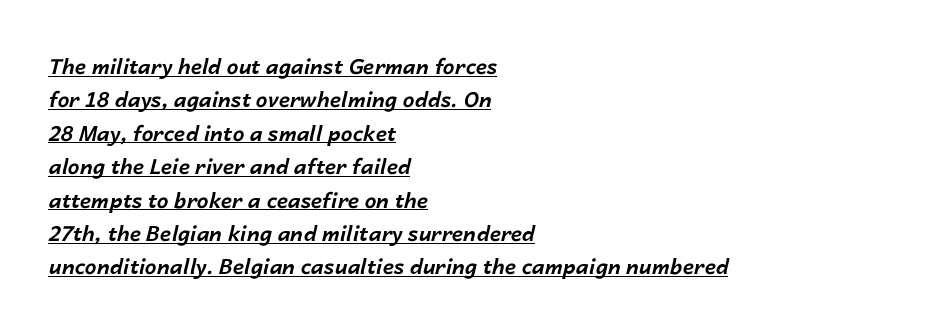
Words appear dense and cohesive because spacing is normal. This rendering uses left alignment, leaving the right contour irregular. In designer terms, the underline attribute is active on this setting. The characters look thick and weighty, a clear bold.
